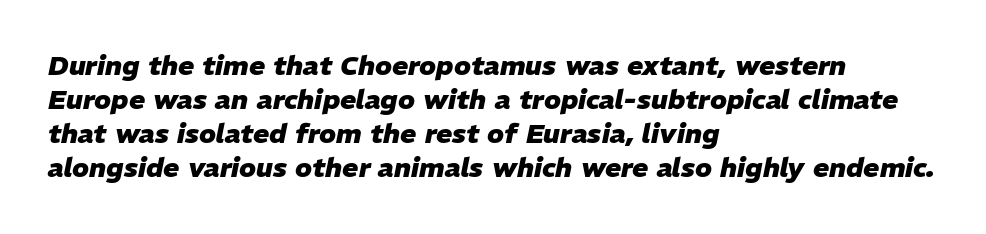
Q: Is the text bold? A: Yes.
Q: Is the text italic (slanted)? A: Yes, it leans right by about 11 degrees.
Q: Is the text underlined? A: No.
Q: How is the paragraph aligned? A: Left-aligned.
Q: Is the spacing between letters normal or unusually wide? A: Normal.
Q: Is the spacing between lines tight, normal or loose? A: Normal.
